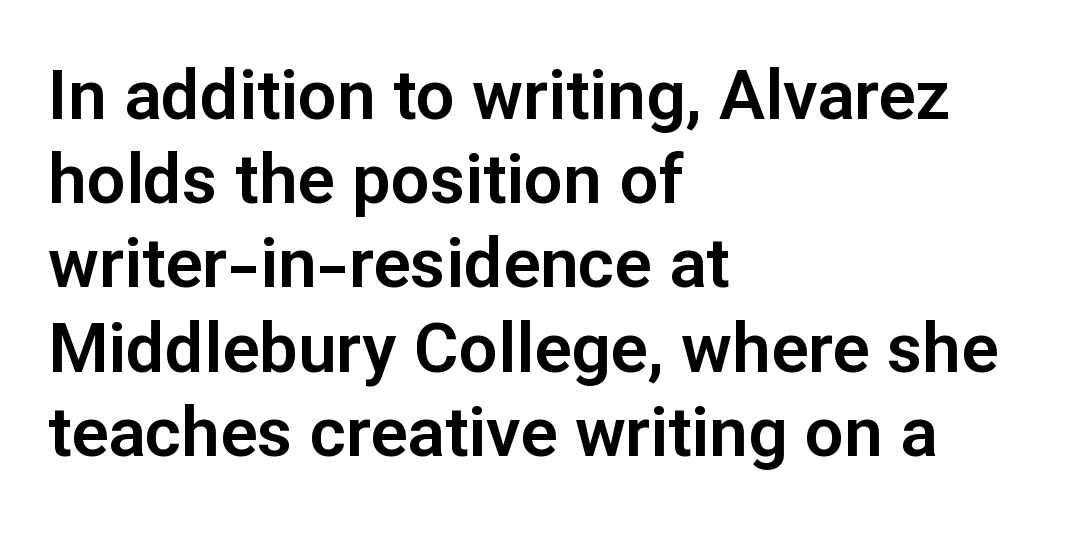
The image shows 69 px sans-serif type, upright; set left-aligned, line spacing 1.22x, normal letter spacing, not underlined; low stroke contrast and a medium x-height.
